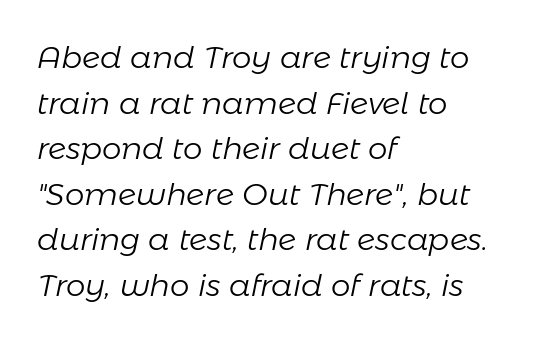
Weight: not bold — regular or lighter. Style check: oblique. These lines are rendered in a variable-pitch font. Quick note: interline space is typical. What stands out about the letter spacing? Nothing — it is the standard amount.
